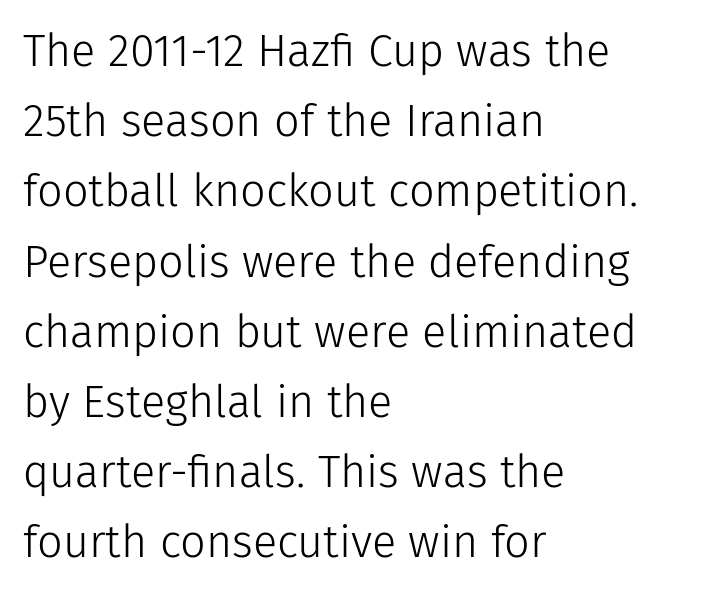
Q: Is the text bold? A: No.
Q: Is the text italic (slanted)? A: No, it is upright.
Q: Is the typeface a serif or a sans-serif typeface? A: Sans-serif.
Q: Is the text underlined? A: No.
Q: How is the paragraph aligned? A: Left-aligned.
Q: Is the spacing between letters normal or unusually wide? A: Normal.
Q: Is the spacing between lines tight, normal or loose? A: Normal.
Q: Width (condensed, normal, or wide)? A: Normal.
Q: Stroke contrast? A: Low.
Q: x-height? A: Medium.
Q: Monospaced? A: No.
